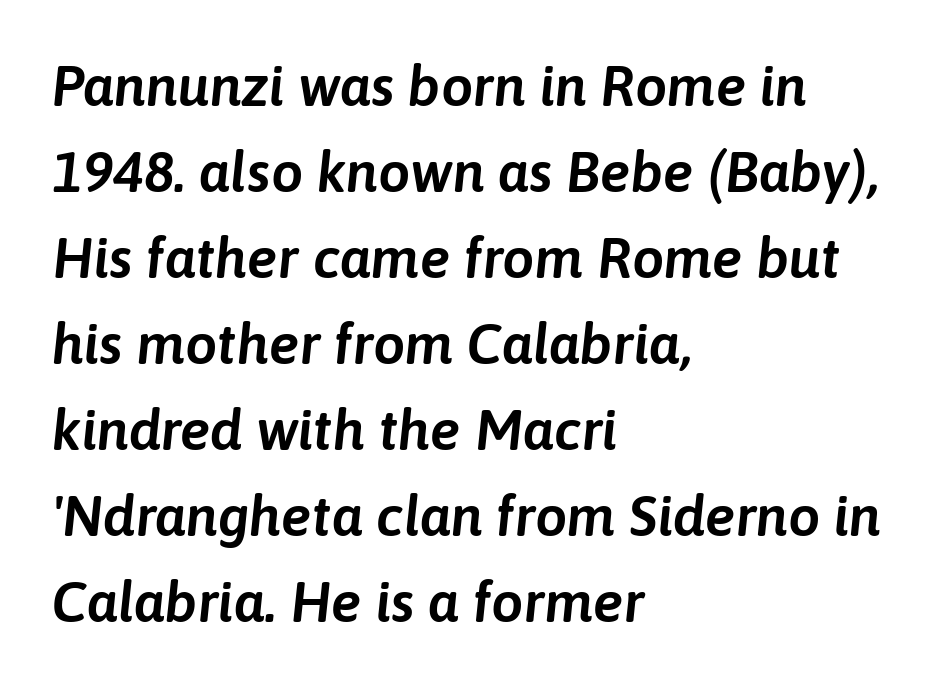
The vertical gap from one line to the next is medium. The letters advance in unequal steps, a hallmark of proportional type. Layout note: lines flush left. Does the lettering tilt? It does — this is italic. Observe the ordinary spacing: letters are neighbours, not strangers.
